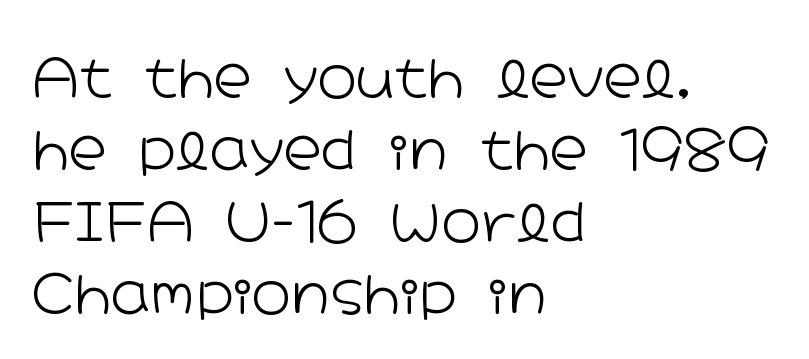
Q: Is the text bold? A: No.
Q: Is the text italic (slanted)? A: No, it is upright.
Q: Is the typeface a serif or a sans-serif typeface? A: Sans-serif.
Q: Is the text underlined? A: No.
Q: How is the paragraph aligned? A: Left-aligned.
Q: Is the spacing between letters normal or unusually wide? A: Normal.
Q: Is the spacing between lines tight, normal or loose? A: Normal.
Q: Width (condensed, normal, or wide)? A: Wide.
Q: Stroke contrast? A: Low.
Q: x-height? A: Medium.
Q: Monospaced? A: No.
